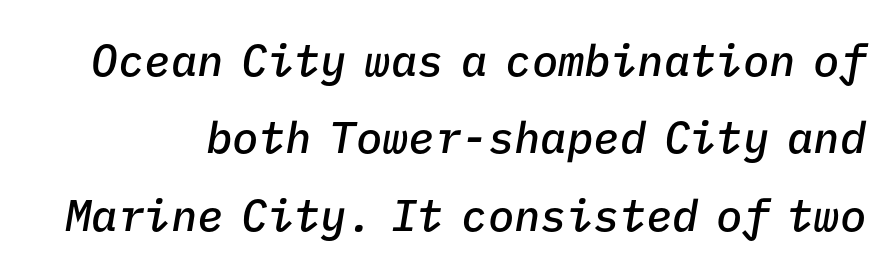
Q: Is the text bold? A: Semi-bold.
Q: Is the text italic (slanted)? A: Yes, it leans right by about 9 degrees.
Q: Is the text underlined? A: No.
Q: Is the spacing between letters normal or unusually wide? A: Normal.
Q: Width (condensed, normal, or wide)? A: Normal.
Q: Stroke contrast? A: Low.
Q: x-height? A: Medium.
Q: Monospaced? A: Yes.
